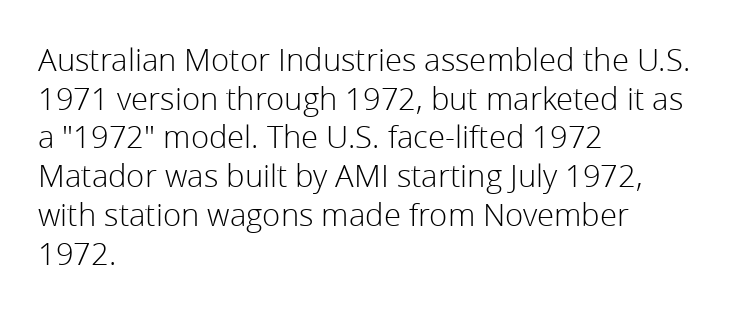
Q: Is the text bold? A: No.
Q: Is the text italic (slanted)? A: No, it is upright.
Q: Is the typeface a serif or a sans-serif typeface? A: Sans-serif.
Q: Is the text underlined? A: No.
Q: How is the paragraph aligned? A: Left-aligned.
Q: Is the spacing between letters normal or unusually wide? A: Normal.
Q: Is the spacing between lines tight, normal or loose? A: Normal.
Q: Width (condensed, normal, or wide)? A: Normal.
Q: Stroke contrast? A: Low.
Q: x-height? A: Medium.
Q: Monospaced? A: No.
